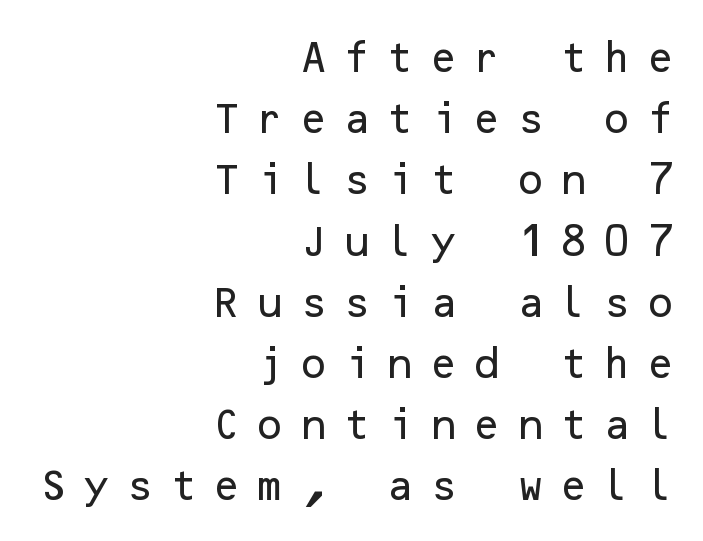
{"serif": "no", "italic": "no", "width": "normal", "stroke_contrast": "low", "x_height": "medium", "underline": "no", "align": "right", "line_spacing_ratio": 1.8, "letter_spacing": "wide", "letter_spacing_em": 0.41, "glyph_px": 34}
